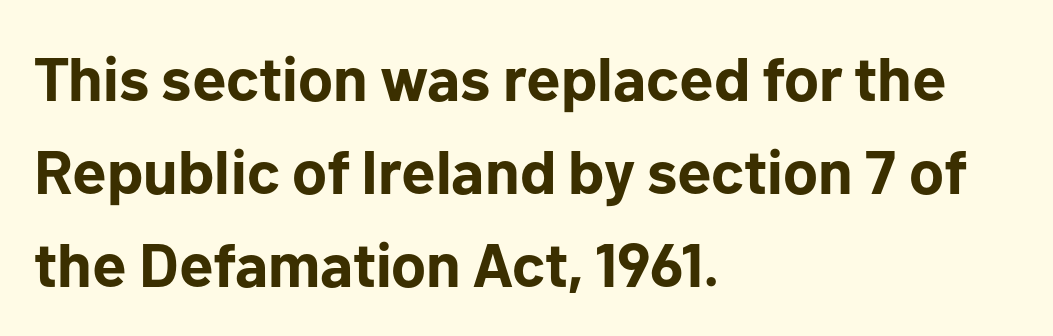
The rendering uses natural spacing where letterforms have individual widths. Each word holds together tightly as a unit, with standard inter-letter gaps. Notice how descenders clear the ascenders below comfortably — that's standard leading. Rule under the text: the space is simply empty. Bold? Absolutely — the strokes are thick and heavy.
